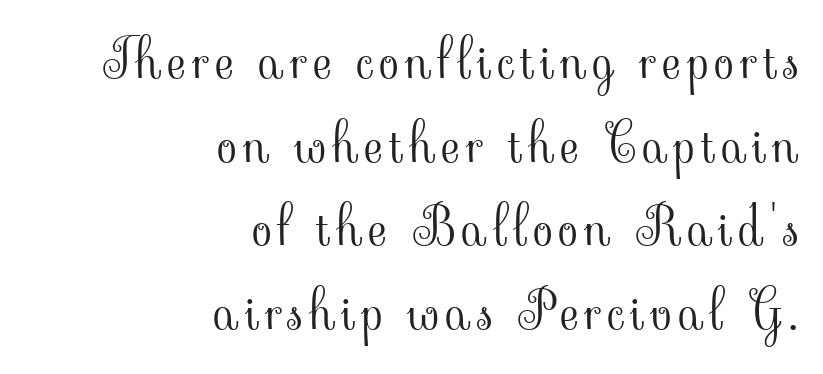
{"serif": "yes", "italic": "no", "bold": "no", "weight": "light", "width": "normal", "stroke_contrast": "low", "x_height": "small", "monospaced": "no", "underline": "no", "align": "right", "line_spacing": "normal", "line_spacing_ratio": 1.61, "glyph_px": 52}
